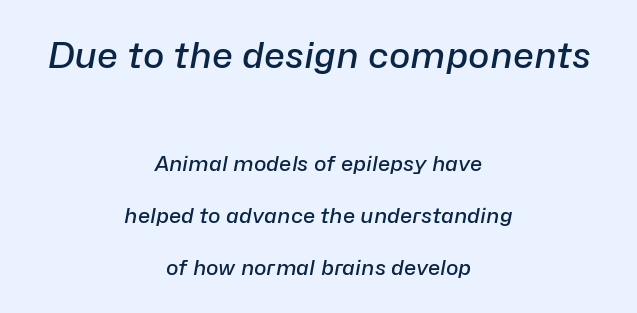
The image shows 36 px semibold type, italic (leaning right); set centered, loose line spacing (2.46x), normal letter spacing, not underlined; the first (top) block is 1.71x larger; low stroke contrast and a medium x-height.
